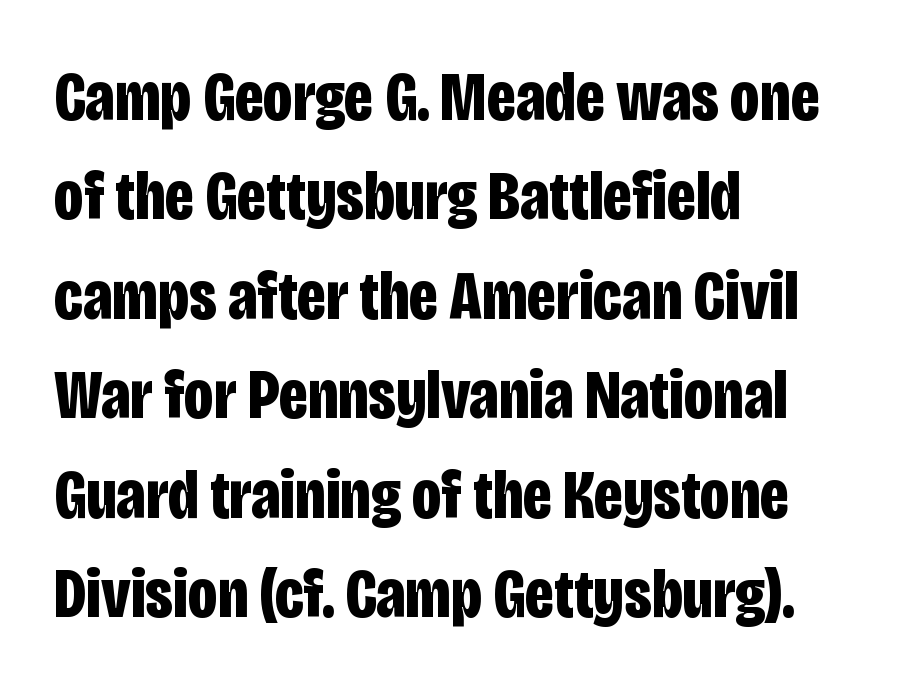
The image shows 70 px bold, condensed sans-serif type, upright; set left-aligned, normal line spacing (1.42x), normal letter spacing, not underlined; low stroke contrast and a large x-height.
